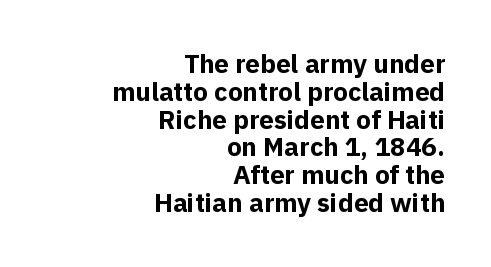
Q: Is the text bold? A: Yes.
Q: Is the text italic (slanted)? A: No, it is upright.
Q: Is the text underlined? A: No.
Q: How is the paragraph aligned? A: Right-aligned.
Q: Is the spacing between letters normal or unusually wide? A: Normal.
Q: Is the spacing between lines tight, normal or loose? A: Tight.
